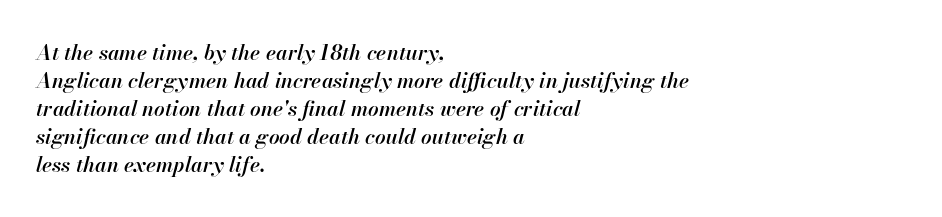
This sample is left-justified, so line endings fall wherever the words run out. The line texture is even and compact thanks to regular tracking. The lettering tilts uniformly, giving the passage an italic look. Strokes here are thickened, but only to semibold level. A clean baseline with only descenders dipping below it.
